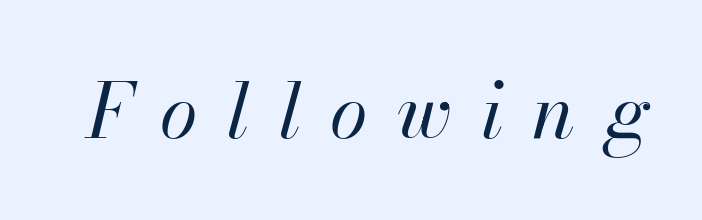
Q: Is the text bold? A: No.
Q: Is the text italic (slanted)? A: Yes, it leans right by about 13 degrees.
Q: Is the text underlined? A: No.
Q: Is the spacing between letters normal or unusually wide? A: Unusually wide.
Q: Width (condensed, normal, or wide)? A: Normal.
Q: Stroke contrast? A: High.
Q: x-height? A: Small.
Q: Monospaced? A: No.
